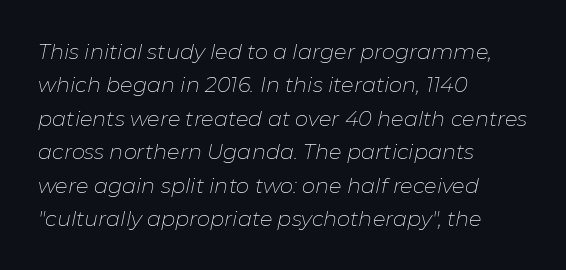
Has an underline been added? It has not. The letters are slanted; this is an italic face. Regular leading. The typesetting does not lean heavy: it is not bold. The tracking reads as untouched default to a designer's eye. If you drew a ruler down the left edge, every line would touch it.
